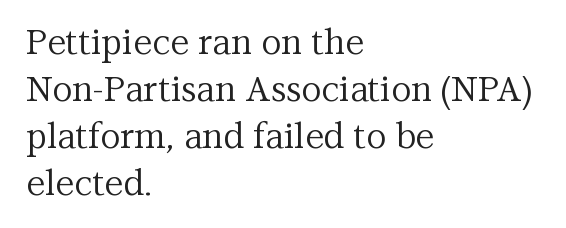
The image shows 35 px regular-weight serif type, upright; set left-aligned, normal line spacing (1.34x), normal letter spacing, not underlined; medium stroke contrast and a medium x-height.
